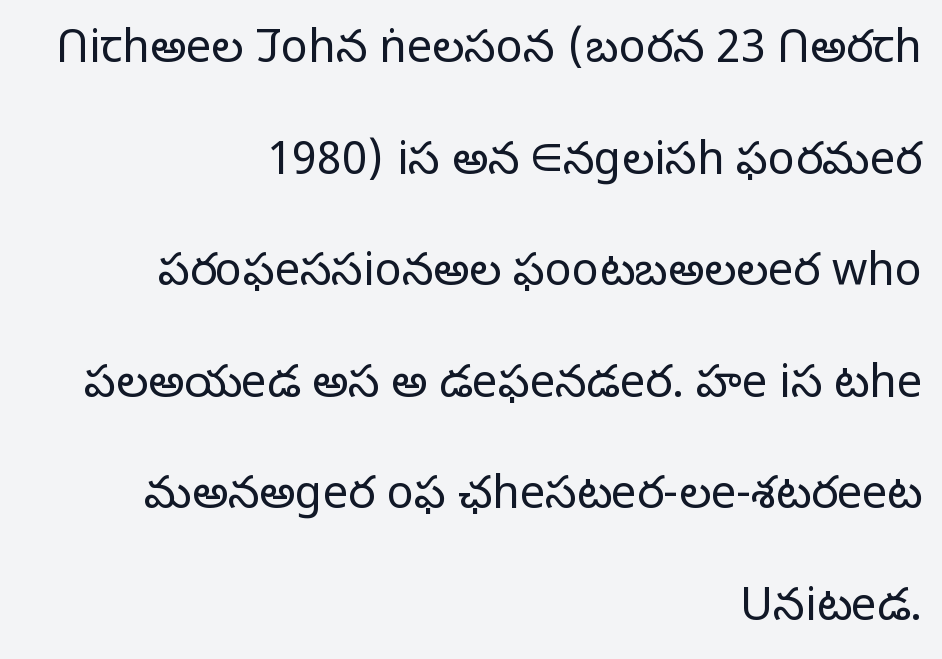
{"serif": "no", "italic": "no", "bold": "no", "weight": "light", "width": "normal", "stroke_contrast": "low", "x_height": "medium", "monospaced": "no", "underline": "no", "align": "right", "line_spacing": "loose", "line_spacing_ratio": 2.48, "letter_spacing": "normal", "letter_spacing_em": 0.0, "glyph_px": 45}
